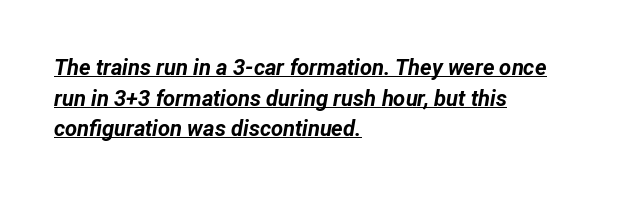
The image shows 22 px bold type, italic (leaning right); set left-aligned, normal line spacing (1.39x), normal letter spacing, underlined.
